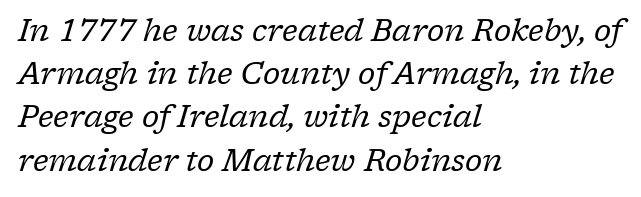
The image shows 30 px regular-weight serif type, italic (leaning right); set left-aligned, normal line spacing (1.44x), normal letter spacing, not underlined; low stroke contrast and a medium x-height.
